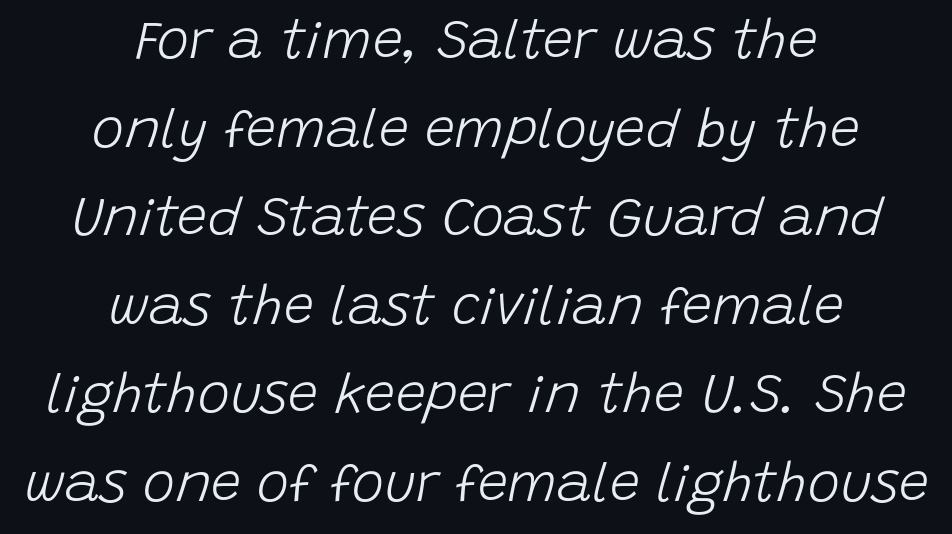
Q: Is the text bold? A: No.
Q: Is the text italic (slanted)? A: Yes, it leans right by about 15 degrees.
Q: Is the text underlined? A: No.
Q: How is the paragraph aligned? A: Centered.
Q: Is the spacing between letters normal or unusually wide? A: Normal.
Q: Is the spacing between lines tight, normal or loose? A: Normal.
Q: Width (condensed, normal, or wide)? A: Normal.
Q: Stroke contrast? A: Low.
Q: x-height? A: Large.
Q: Monospaced? A: No.
